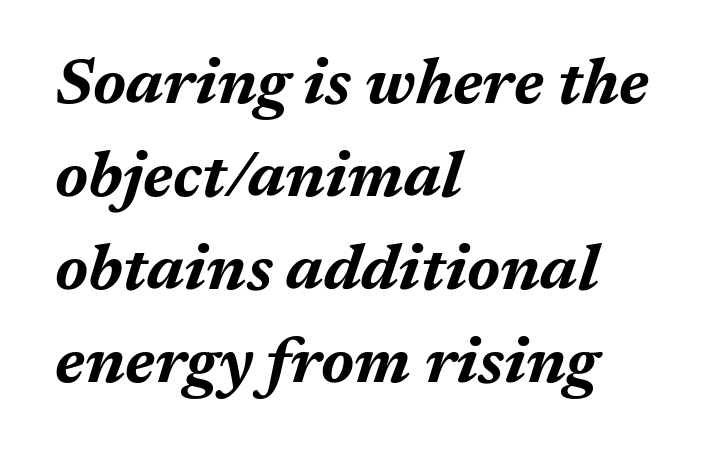
Q: Is the text bold? A: Yes.
Q: Is the text italic (slanted)? A: Yes, it leans right by about 17 degrees.
Q: Is the text underlined? A: No.
Q: How is the paragraph aligned? A: Left-aligned.
Q: Is the spacing between letters normal or unusually wide? A: Normal.
Q: Is the spacing between lines tight, normal or loose? A: Normal.
Q: Width (condensed, normal, or wide)? A: Normal.
Q: Stroke contrast? A: Medium.
Q: x-height? A: Medium.
Q: Monospaced? A: No.
